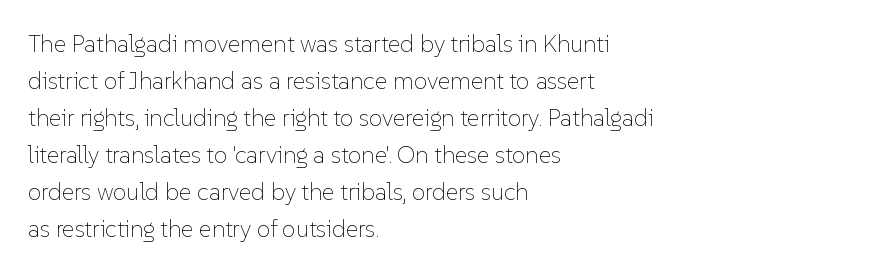
{"italic": "no", "bold": "no", "underline": "no", "align": "left", "line_spacing": "normal", "line_spacing_ratio": 1.54, "letter_spacing": "normal", "letter_spacing_em": 0.0, "glyph_px": 24}
